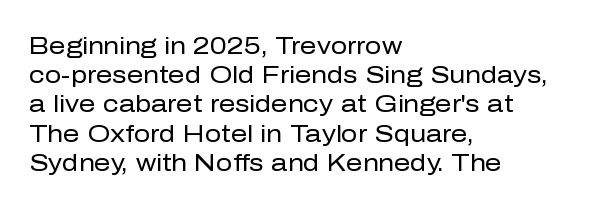
Q: Is the text bold? A: No.
Q: Is the text italic (slanted)? A: No, it is upright.
Q: Is the text underlined? A: No.
Q: How is the paragraph aligned? A: Left-aligned.
Q: Is the spacing between letters normal or unusually wide? A: Normal.
Q: Is the spacing between lines tight, normal or loose? A: Normal.
